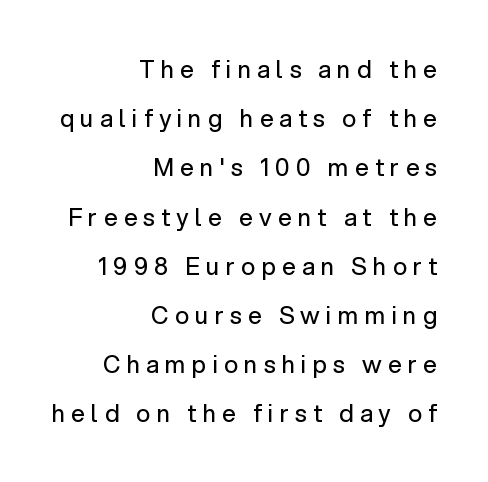
Q: Is the text bold? A: No.
Q: Is the text italic (slanted)? A: No, it is upright.
Q: Is the text underlined? A: No.
Q: How is the paragraph aligned? A: Right-aligned.
Q: Is the spacing between letters normal or unusually wide? A: Unusually wide.
Q: Is the spacing between lines tight, normal or loose? A: Loose.
